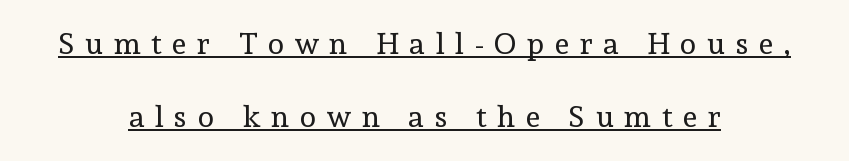
Every character sits straight up, as roman type does. Does a line run under the words? Yes, clearly. Reading down the column, the eye jumps a long way to each next line. This reads as an unemphasized weight, regular at the heaviest. The tracking jumps out immediately: characters are airy and widely separated.
